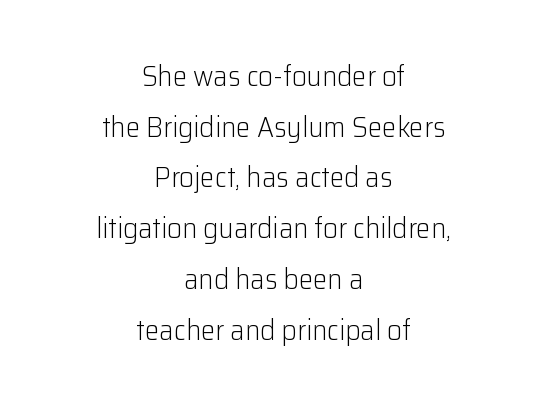
{"serif": "no", "italic": "no", "bold": "no", "weight": "light", "width": "normal", "stroke_contrast": "low", "x_height": "medium", "monospaced": "no", "underline": "no", "align": "center", "line_spacing_ratio": 1.75, "letter_spacing": "normal", "letter_spacing_em": 0.0, "glyph_px": 29}
